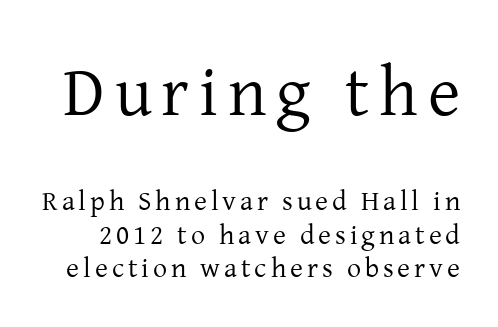
Every character sits straight up, as roman type does. No chunkiness to these letters — they're not bold. The rendering uses natural spacing where letterforms have individual widths. Visually, the top section dominates because its glyphs are scaled up.
